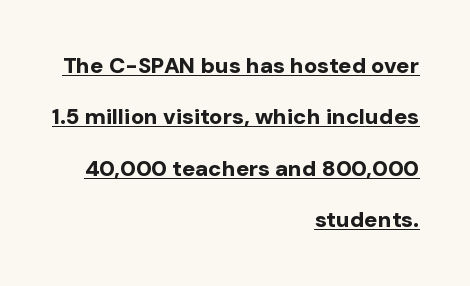
Summary of vertical rhythm: relaxed, with wide interline spacing. Rendered with straight, roman letterforms. Every word sits above its own underline. Is the type bold? Yes — the strokes are clearly thick and heavy. Where is the straight margin? On the right. Inter-character spacing is left at the font's built-in metrics.
